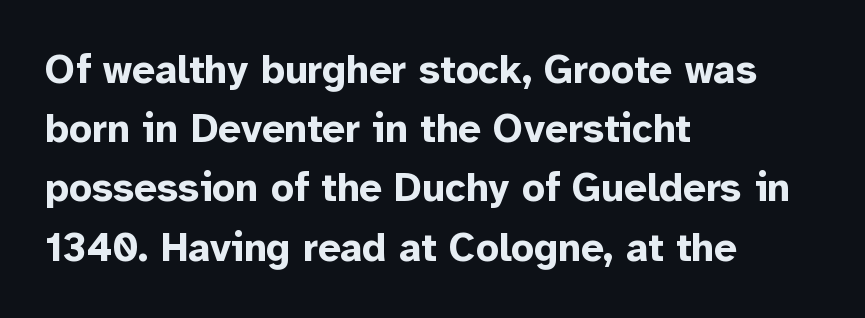
{"serif": "no", "italic": "no", "bold": "yes", "weight": "bold", "width": "normal", "stroke_contrast": "low", "x_height": "medium", "monospaced": "no", "underline": "no", "align": "left", "line_spacing": "normal", "line_spacing_ratio": 1.48, "letter_spacing": "normal", "letter_spacing_em": 0.0, "glyph_px": 40}
